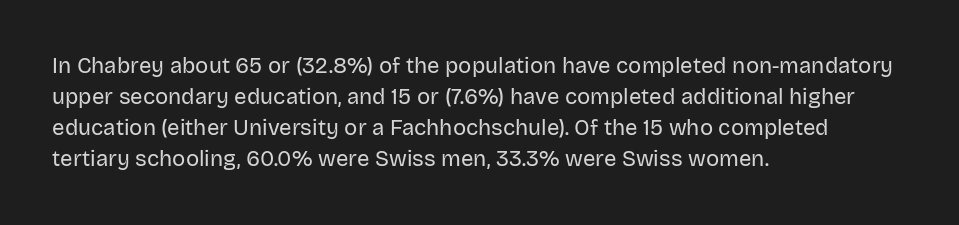
The words here are not underlined. Default kerning and tracking; the words read as compact shapes. The paragraph shown leans on its left margin. Posture: straight, roman, zero tilt. Vertical stems look standard width or narrower in stroke. Vertical spacing — default.
